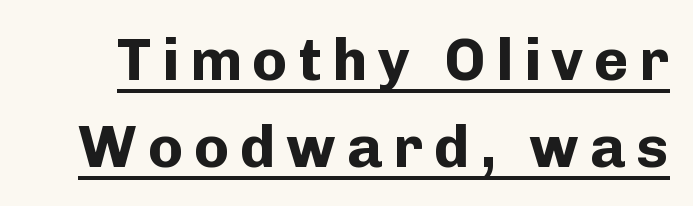
Q: Is the text bold? A: Yes.
Q: Is the text italic (slanted)? A: No, it is upright.
Q: Is the typeface a serif or a sans-serif typeface? A: Sans-serif.
Q: Is the text underlined? A: Yes.
Q: Is the spacing between lines tight, normal or loose? A: Normal.
Q: Width (condensed, normal, or wide)? A: Normal.
Q: Stroke contrast? A: Low.
Q: x-height? A: Medium.
Q: Monospaced? A: No.
